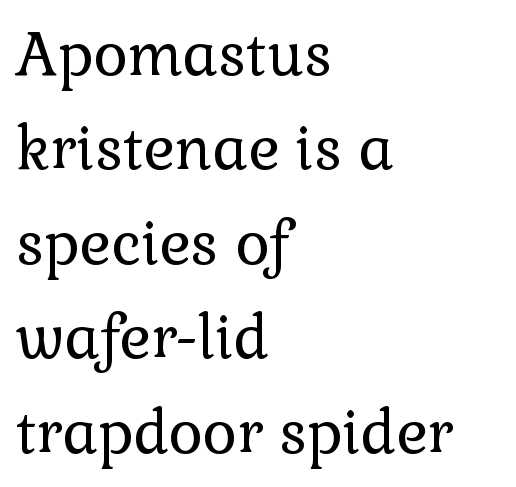
The image shows 59 px regular-weight serif type, upright; set left-aligned, normal line spacing (1.6x), normal letter spacing, not underlined; a medium x-height.
